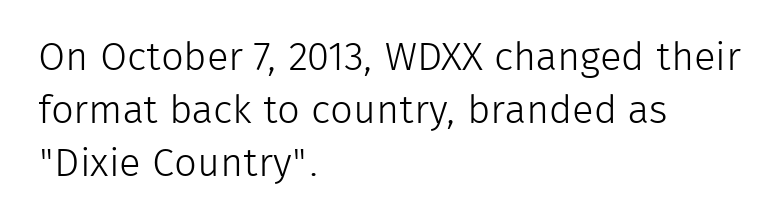
Nothing sits at the stroke ends, so this counts as sans-serif. Nothing unusual about the tracking: characters are spaced as the font intends. The gap between lines stays unmarked. The leading is moderate, giving the passage an even texture.
